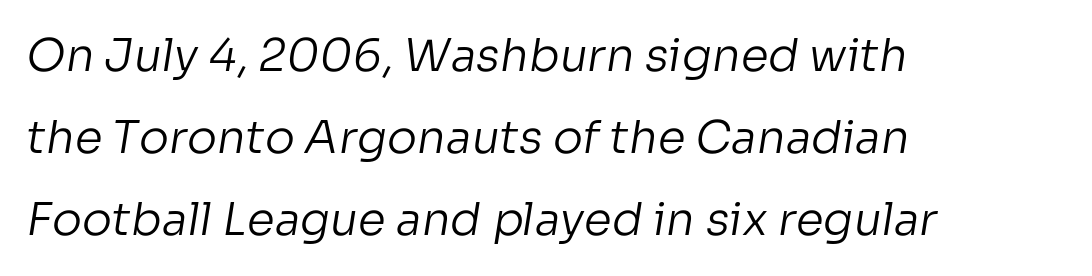
{"serif": "no", "bold": "no", "weight": "regular", "width": "normal", "stroke_contrast": "low", "x_height": "medium", "monospaced": "no", "underline": "no", "align": "left", "line_spacing_ratio": 1.82, "letter_spacing": "normal", "letter_spacing_em": 0.0, "glyph_px": 45}
